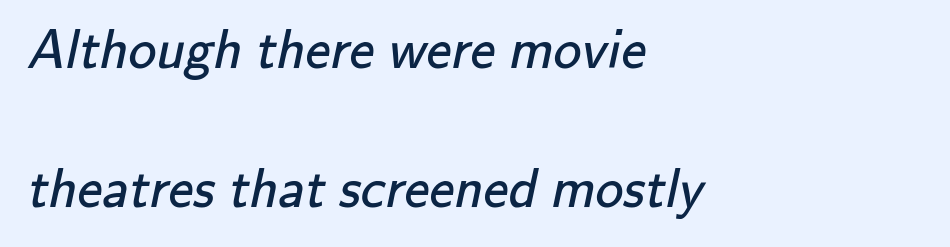
Q: Is the text bold? A: No.
Q: Is the typeface a serif or a sans-serif typeface? A: Sans-serif.
Q: Is the text underlined? A: No.
Q: How is the paragraph aligned? A: Left-aligned.
Q: Is the spacing between letters normal or unusually wide? A: Normal.
Q: Is the spacing between lines tight, normal or loose? A: Loose.
Q: Width (condensed, normal, or wide)? A: Normal.
Q: Stroke contrast? A: Low.
Q: x-height? A: Small.
Q: Monospaced? A: No.
